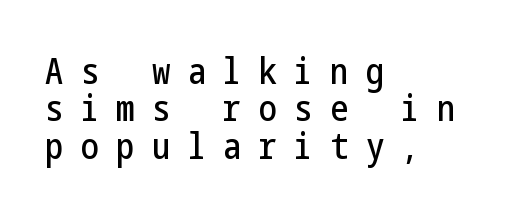
Q: Is the text italic (slanted)? A: No, it is upright.
Q: Is the typeface a serif or a sans-serif typeface? A: Sans-serif.
Q: Is the text underlined? A: No.
Q: How is the paragraph aligned? A: Left-aligned.
Q: Is the spacing between letters normal or unusually wide? A: Unusually wide.
Q: Is the spacing between lines tight, normal or loose? A: Tight.
Q: Width (condensed, normal, or wide)? A: Condensed.
Q: Stroke contrast? A: Low.
Q: x-height? A: Medium.
